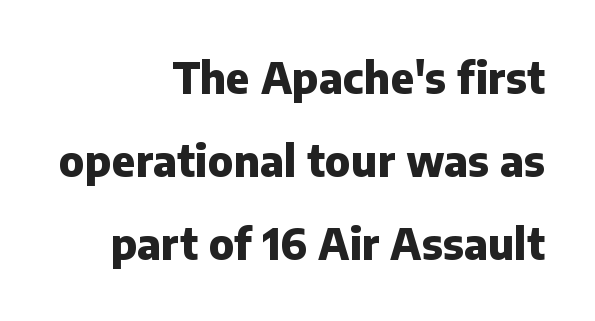
The image shows 42 px heavy sans-serif type, upright; set right-aligned, loose line spacing (1.98x), normal letter spacing, not underlined; low stroke contrast and a medium x-height.
